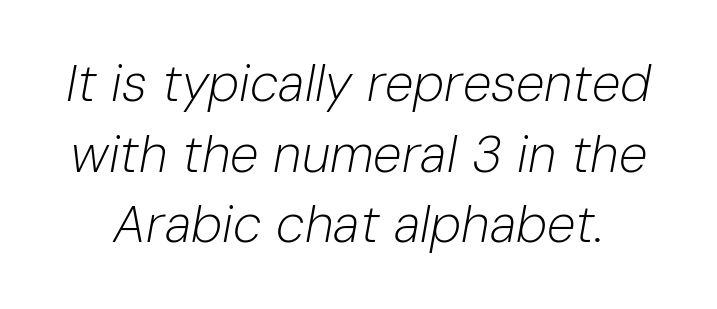
The image shows 52 px light type, italic (leaning right); set normal line spacing (1.36x), normal letter spacing, not underlined; low stroke contrast and a medium x-height.
